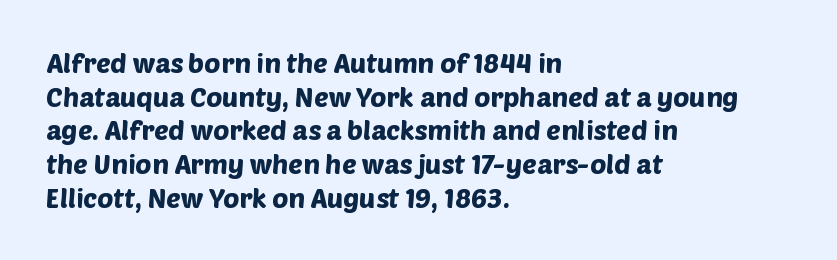
Reading down the block, your eye returns to a fixed left position each line. Plain, unruled lines of type. Evenly set lines give the paragraph a standard silhouette. Honestly, the letter spacing is just normal — you wouldn't notice it.
